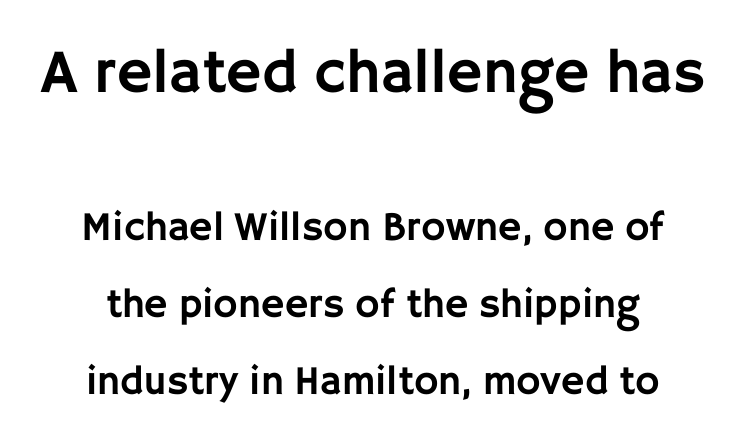
The image shows 62 px sans-serif type, upright; set line spacing 1.88x, normal letter spacing, not underlined; the first (top) block is 1.51x larger; low stroke contrast and a large x-height.
